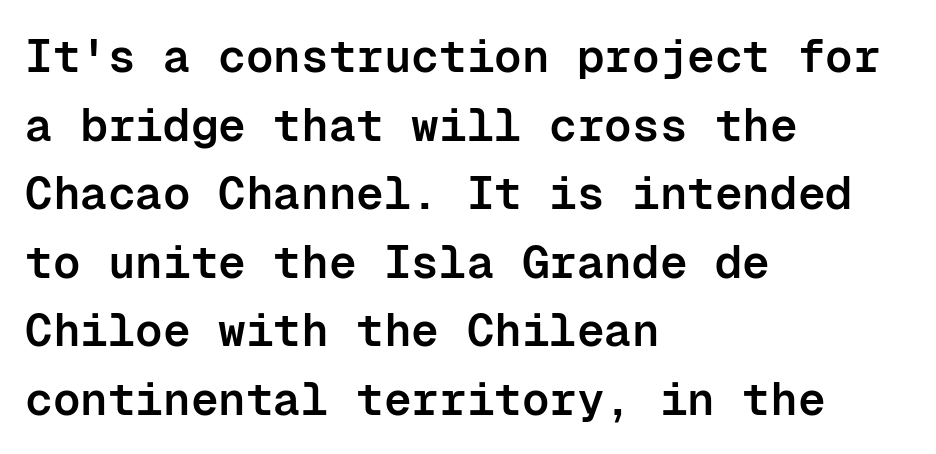
Q: Is the text bold? A: Semi-bold.
Q: Is the text italic (slanted)? A: No, it is upright.
Q: Is the typeface a serif or a sans-serif typeface? A: Sans-serif.
Q: Is the text underlined? A: No.
Q: How is the paragraph aligned? A: Left-aligned.
Q: Is the spacing between letters normal or unusually wide? A: Normal.
Q: Is the spacing between lines tight, normal or loose? A: Normal.
Q: Width (condensed, normal, or wide)? A: Normal.
Q: Stroke contrast? A: Low.
Q: x-height? A: Medium.
Q: Monospaced? A: Yes.
